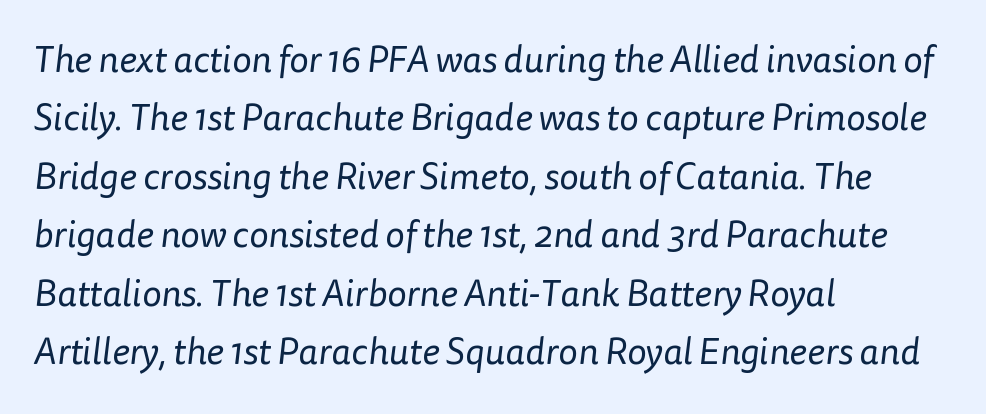
{"serif": "no", "bold": "no", "weight": "regular", "width": "normal", "stroke_contrast": "low", "x_height": "medium", "monospaced": "no", "underline": "no", "align": "left", "line_spacing": "normal", "line_spacing_ratio": 1.58, "letter_spacing": "normal", "letter_spacing_em": 0.0, "glyph_px": 37}
